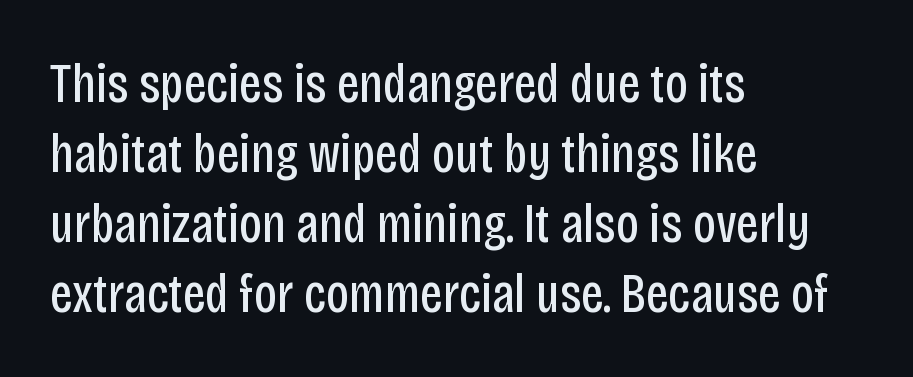
Think of a printed novel: that variable character pitch is what you see here. A roman cut, with each character standing at attention. Unlike a traditional serif, this face leaves its strokes unadorned. Horizontal alignment here is leftward, the default for most running prose. Heaviness? Minimal to ordinary, like unemphasized prose. The baseline area is clear.
